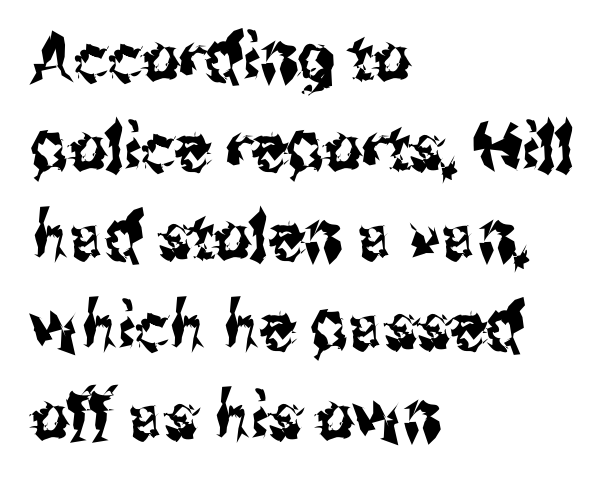
{"serif": "no", "italic": "no", "width": "condensed", "stroke_contrast": "medium", "x_height": "medium", "monospaced": "no", "underline": "no", "align": "left", "line_spacing": "normal", "line_spacing_ratio": 1.38, "letter_spacing": "normal", "letter_spacing_em": 0.0, "glyph_px": 65}
